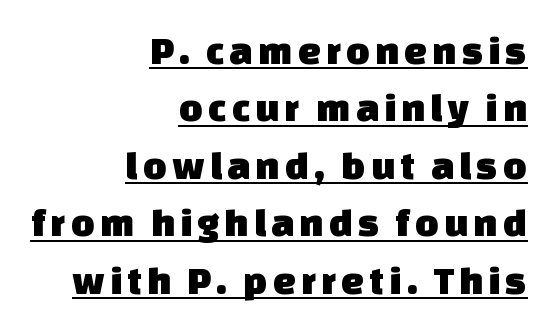
Q: Is the typeface a serif or a sans-serif typeface? A: Sans-serif.
Q: Is the text underlined? A: Yes.
Q: How is the paragraph aligned? A: Right-aligned.
Q: Is the spacing between lines tight, normal or loose? A: Normal.
Q: Width (condensed, normal, or wide)? A: Normal.
Q: Stroke contrast? A: Low.
Q: x-height? A: Large.
Q: Monospaced? A: No.
